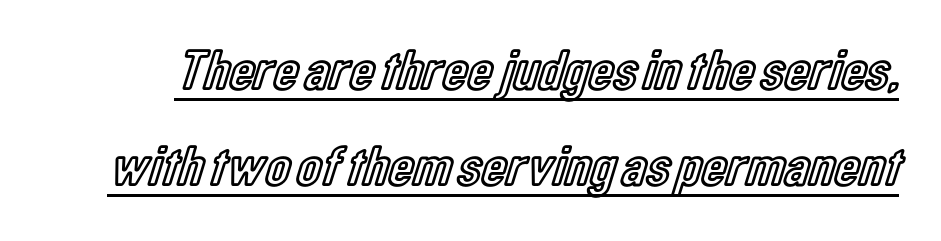
Q: Is the text italic (slanted)? A: Yes.
Q: Is the text underlined? A: Yes.
Q: Is the spacing between letters normal or unusually wide? A: Normal.
Q: Is the spacing between lines tight, normal or loose? A: Normal.
Q: Width (condensed, normal, or wide)? A: Condensed.
Q: x-height? A: Medium.
Q: Monospaced? A: No.
